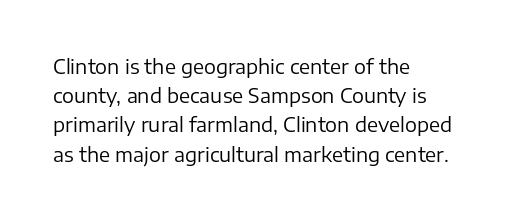
The image shows 20 px text type, upright; set left-aligned, normal line spacing (1.46x), normal letter spacing, not underlined.
